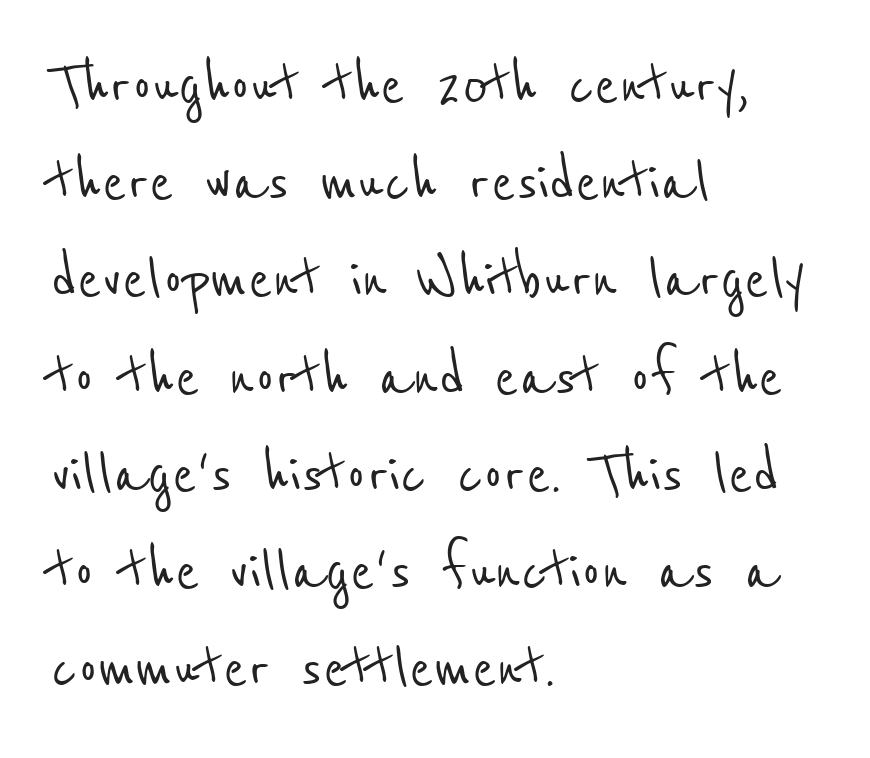
Teacher's note: observe the even left margin — that is flush-left alignment. Letters rest on an invisible, unmarked baseline. There is no visible air inserted between adjacent glyphs. Do the characters align in a grid? No, the font is proportional.
